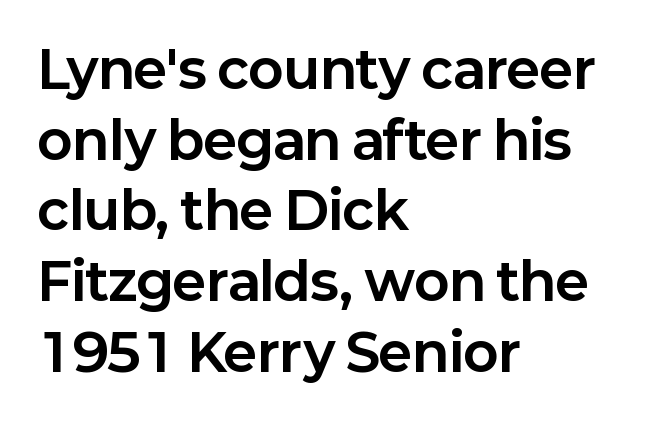
The image shows 52 px bold sans-serif type, upright; set left-aligned, normal line spacing (1.36x), normal letter spacing, not underlined; low stroke contrast and a medium x-height.
